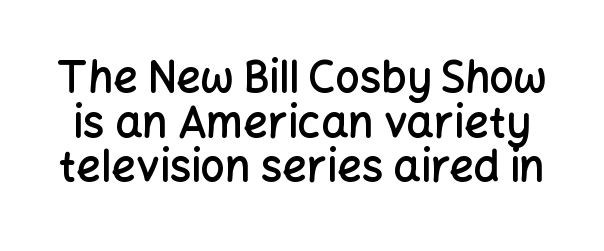
Q: Is the text bold? A: Semi-bold.
Q: Is the text italic (slanted)? A: No, it is upright.
Q: Is the typeface a serif or a sans-serif typeface? A: Sans-serif.
Q: Is the text underlined? A: No.
Q: Is the spacing between letters normal or unusually wide? A: Normal.
Q: Is the spacing between lines tight, normal or loose? A: Tight.
Q: Width (condensed, normal, or wide)? A: Normal.
Q: Stroke contrast? A: Low.
Q: x-height? A: Medium.
Q: Monospaced? A: No.
